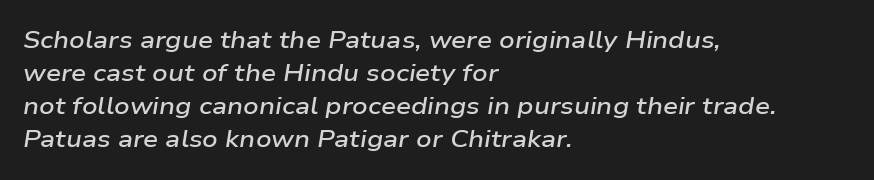
In terms of letterspacing, this is plain default setting. The foot of each line stays bare and open. Successive baselines arrive at the customary interval. Its strokes are somewhat broadened, the hallmark of semibold type. Visually the block forms a straight wall on the left and a jagged coastline on the right. A typesetter would mark this as italic.
